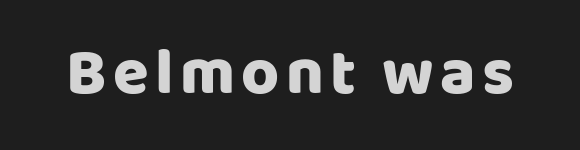
Q: Is the text bold? A: Yes.
Q: Is the text italic (slanted)? A: No, it is upright.
Q: Is the typeface a serif or a sans-serif typeface? A: Sans-serif.
Q: Is the text underlined? A: No.
Q: Width (condensed, normal, or wide)? A: Normal.
Q: Stroke contrast? A: Low.
Q: x-height? A: Large.
Q: Monospaced? A: No.
